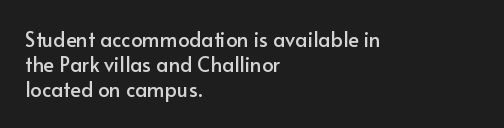
A roman cut, with each character standing at attention. The letters sit at their default tracking, neither squeezed nor spread. Compared with a centered layout, this one pins lines to the left instead. Clear beneath every line of the passage.
